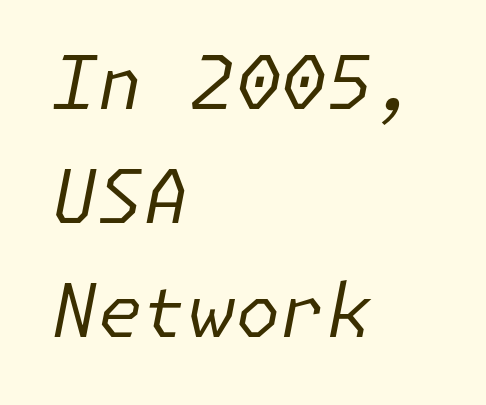
Q: Is the text bold? A: No.
Q: Is the text italic (slanted)? A: Yes, it leans right by about 11 degrees.
Q: Is the text underlined? A: No.
Q: How is the paragraph aligned? A: Left-aligned.
Q: Is the spacing between letters normal or unusually wide? A: Normal.
Q: Is the spacing between lines tight, normal or loose? A: Normal.
Q: Width (condensed, normal, or wide)? A: Normal.
Q: Stroke contrast? A: Low.
Q: x-height? A: Medium.
